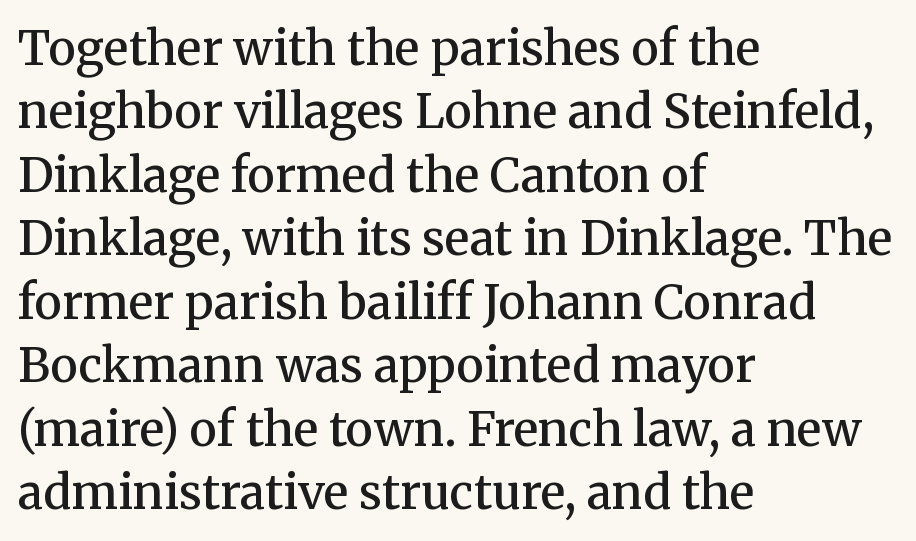
Q: Is the text bold? A: Semi-bold.
Q: Is the text italic (slanted)? A: No, it is upright.
Q: Is the typeface a serif or a sans-serif typeface? A: Serif.
Q: Is the text underlined? A: No.
Q: How is the paragraph aligned? A: Left-aligned.
Q: Is the spacing between letters normal or unusually wide? A: Normal.
Q: Is the spacing between lines tight, normal or loose? A: Normal.
Q: Width (condensed, normal, or wide)? A: Normal.
Q: Stroke contrast? A: Medium.
Q: x-height? A: Medium.
Q: Monospaced? A: No.
